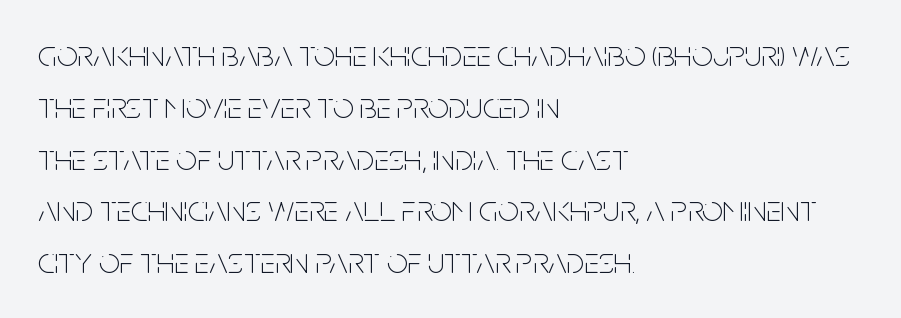
{"serif": "no", "italic": "no", "bold": "no", "weight": "thin", "width": "condensed", "stroke_contrast": "low", "x_height": "large", "monospaced": "no", "underline": "no", "align": "left", "line_spacing": "normal", "line_spacing_ratio": 1.4, "letter_spacing": "normal", "letter_spacing_em": 0.0, "glyph_px": 37}
